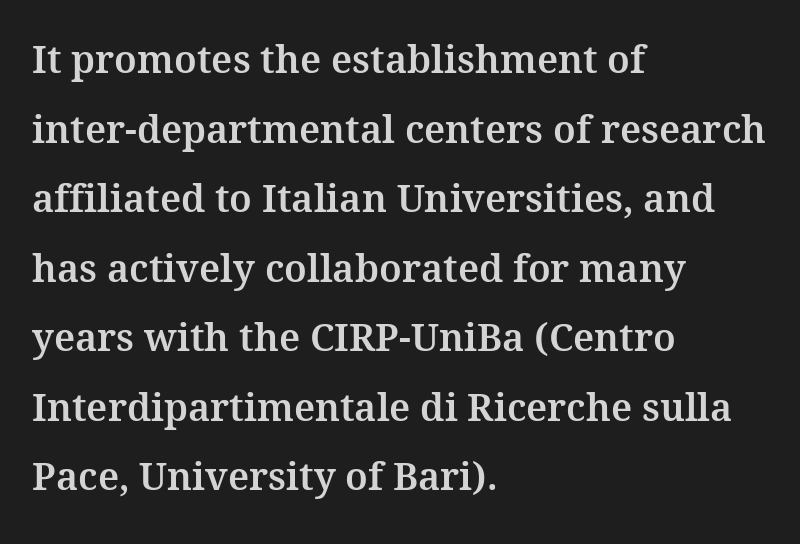
The image shows 38 px serif type, upright; set left-aligned, line spacing 1.83x, normal letter spacing, not underlined; medium stroke contrast and a medium x-height.
